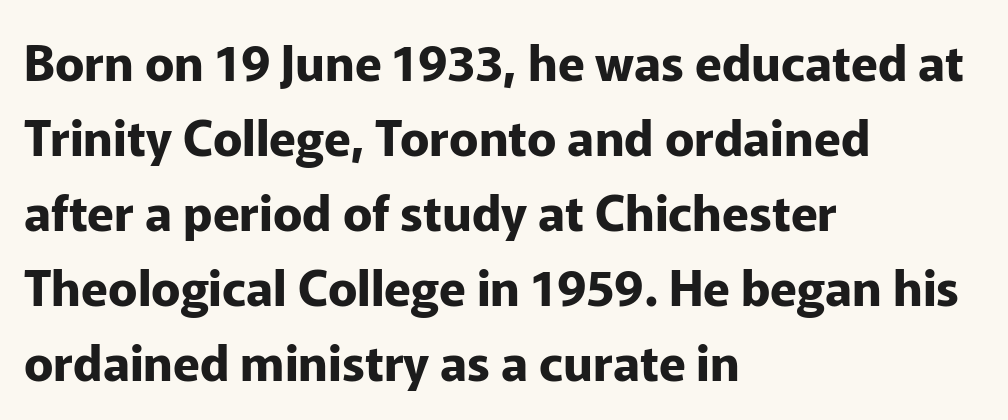
The image shows 49 px bold sans-serif type, upright; set left-aligned, normal line spacing (1.53x), normal letter spacing, not underlined; low stroke contrast and a medium x-height.
